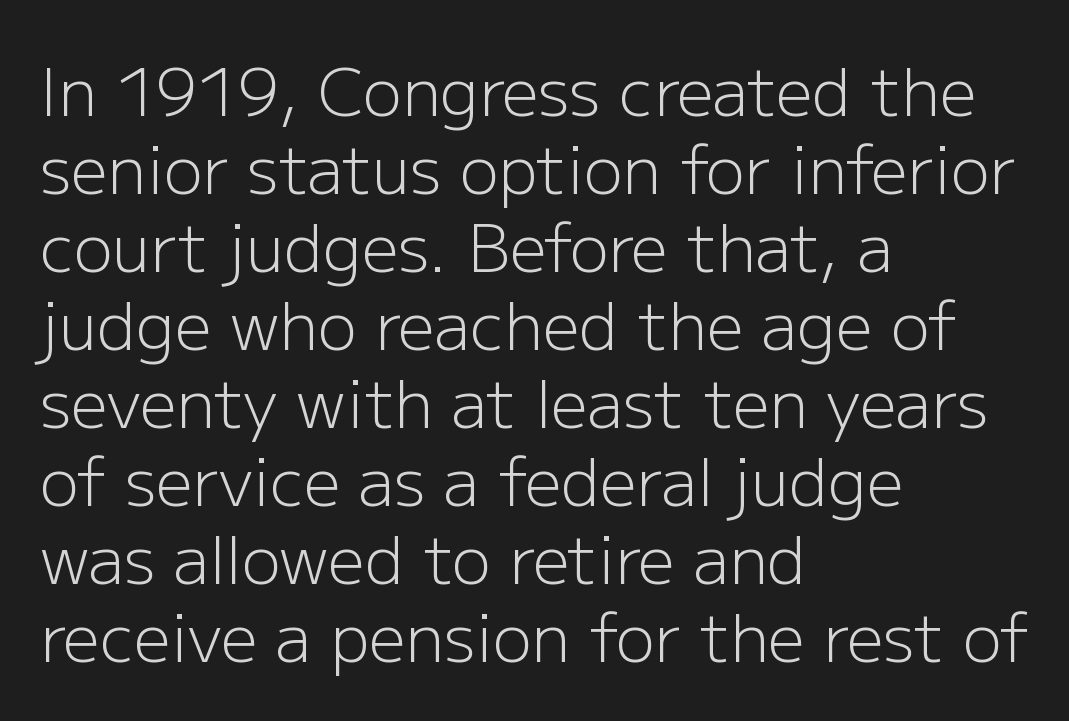
A light-to-regular cut is what we see here. Think of a printed novel: that variable character pitch is what you see here. Lines of text with bare space underneath. In CSS terms this would be text-align: left. Standard letterfit; no display-style spreading of the glyphs.
